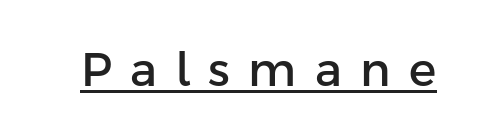
The letters advance in unequal steps, a hallmark of proportional type. Between one letter and the next there's a generous, obvious gap. In terms of letterform style, serifs are entirely absent. The type sits square on the baseline with zero lean.
